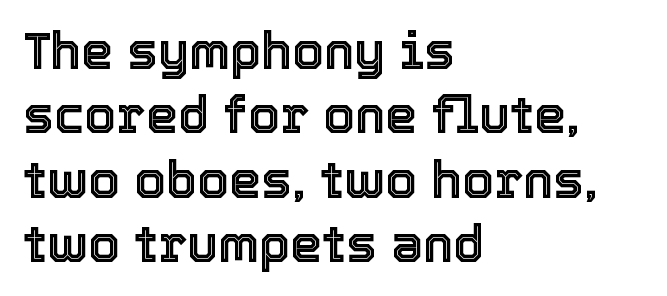
Q: Is the text italic (slanted)? A: No, it is upright.
Q: Is the text underlined? A: No.
Q: How is the paragraph aligned? A: Left-aligned.
Q: Is the spacing between letters normal or unusually wide? A: Normal.
Q: Is the spacing between lines tight, normal or loose? A: Normal.
Q: Width (condensed, normal, or wide)? A: Normal.
Q: x-height? A: Medium.
Q: Monospaced? A: No.
